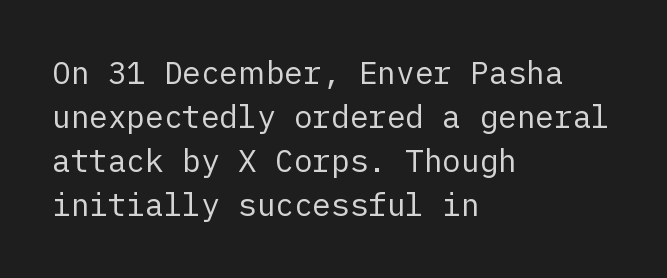
{"serif": "no", "italic": "no", "bold": "no", "weight": "regular", "width": "normal", "stroke_contrast": "low", "x_height": "medium", "underline": "no", "align": "left", "line_spacing": "normal", "line_spacing_ratio": 1.42, "letter_spacing": "normal", "letter_spacing_em": 0.0, "glyph_px": 31}
